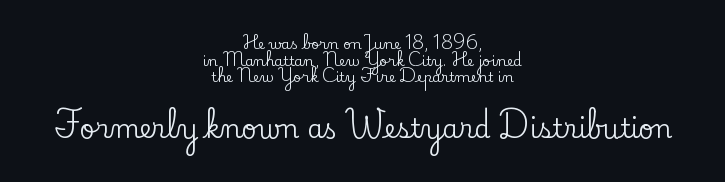
Casual observation: everything's sitting right in the middle. Ascenders rise straight up at ninety degrees. Observe the ordinary spacing: letters are neighbours, not strangers. Only glyphs here, with clear space below each row. The lower block of text is set noticeably larger than the block above it.
